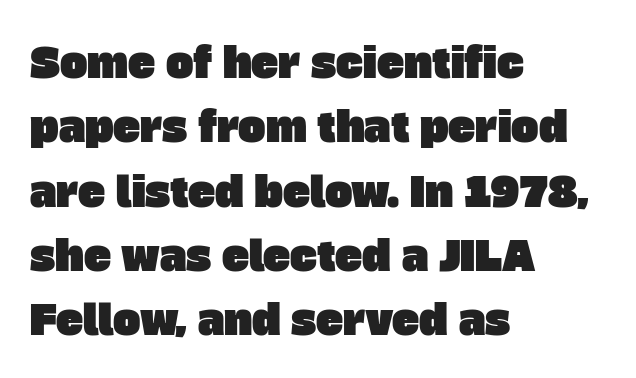
{"serif": "no", "width": "normal", "stroke_contrast": "low", "x_height": "large", "monospaced": "no", "underline": "no", "align": "left", "line_spacing": "normal", "line_spacing_ratio": 1.57, "letter_spacing": "normal", "letter_spacing_em": 0.0, "glyph_px": 41}
